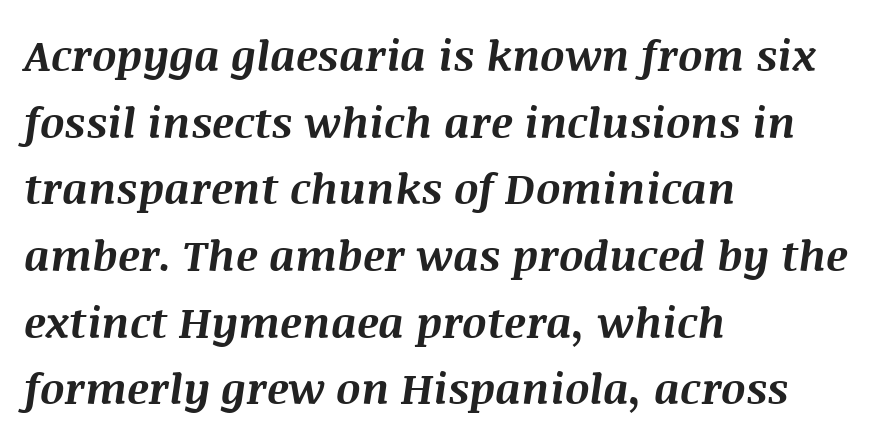
{"italic": "yes", "lean": "right", "slant_degrees": 8, "bold": "yes", "weight": "bold", "width": "normal", "stroke_contrast": "medium", "x_height": "large", "monospaced": "no", "underline": "no", "align": "left", "line_spacing": "normal", "line_spacing_ratio": 1.55, "letter_spacing": "normal", "letter_spacing_em": 0.0, "glyph_px": 43}
